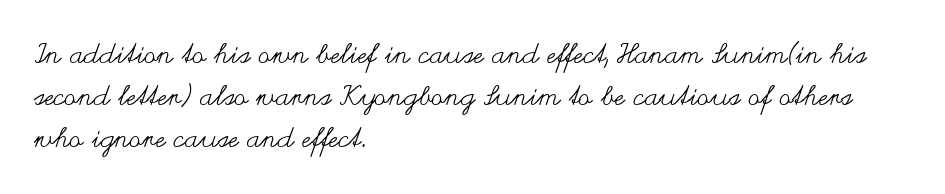
Q: Is the text bold? A: No.
Q: Is the text italic (slanted)? A: Yes.
Q: Is the text underlined? A: No.
Q: How is the paragraph aligned? A: Left-aligned.
Q: Is the spacing between letters normal or unusually wide? A: Normal.
Q: Is the spacing between lines tight, normal or loose? A: Normal.
